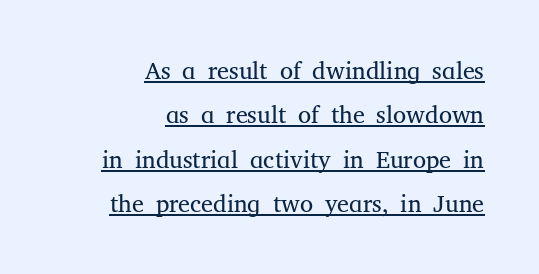
Q: Is the text bold? A: No.
Q: Is the text italic (slanted)? A: No, it is upright.
Q: Is the text underlined? A: Yes.
Q: How is the paragraph aligned? A: Right-aligned.
Q: Is the spacing between letters normal or unusually wide? A: Normal.
